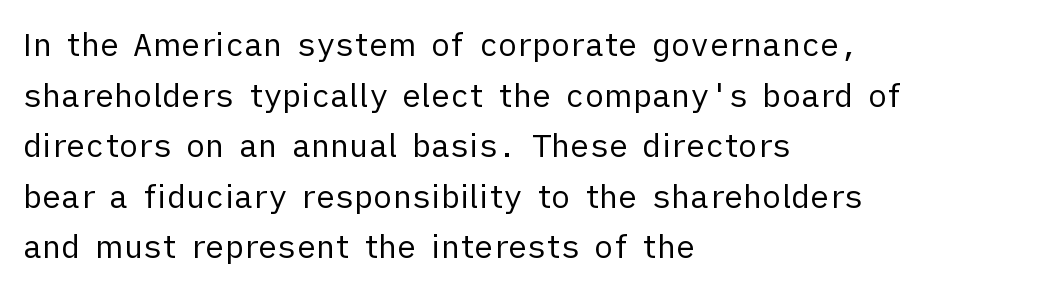
Q: Is the text bold? A: No.
Q: Is the text italic (slanted)? A: No, it is upright.
Q: Is the typeface a serif or a sans-serif typeface? A: Sans-serif.
Q: Is the text underlined? A: No.
Q: How is the paragraph aligned? A: Left-aligned.
Q: Is the spacing between letters normal or unusually wide? A: Normal.
Q: Is the spacing between lines tight, normal or loose? A: Normal.
Q: Width (condensed, normal, or wide)? A: Normal.
Q: Stroke contrast? A: Low.
Q: x-height? A: Medium.
Q: Monospaced? A: No.
